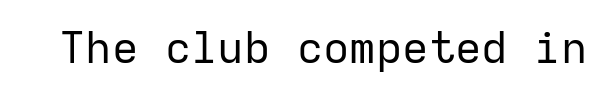
Q: Is the text bold? A: No.
Q: Is the text italic (slanted)? A: No, it is upright.
Q: Is the typeface a serif or a sans-serif typeface? A: Sans-serif.
Q: Is the text underlined? A: No.
Q: Is the spacing between letters normal or unusually wide? A: Normal.
Q: Width (condensed, normal, or wide)? A: Normal.
Q: Stroke contrast? A: Low.
Q: x-height? A: Medium.
Q: Monospaced? A: Yes.
